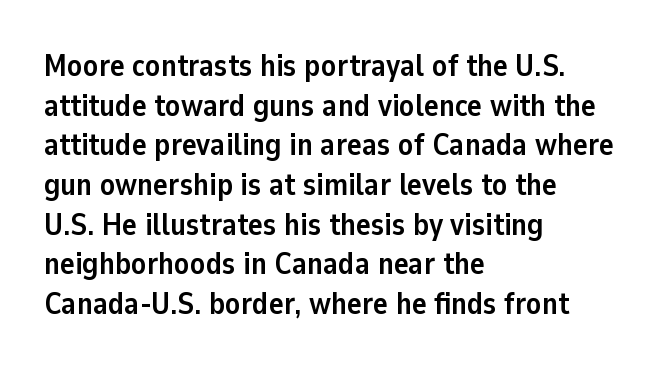
This rendering uses left alignment, leaving the right contour irregular. Here the glyphs are tracked normally, forming tight word shapes. Regarding leading, the lines here are spaced in the standard way. In terms of weight, the rendering is a true, heavy bold. Do the letters lean? They stand straight. Proportional: the letters do not fall into vertical columns.
